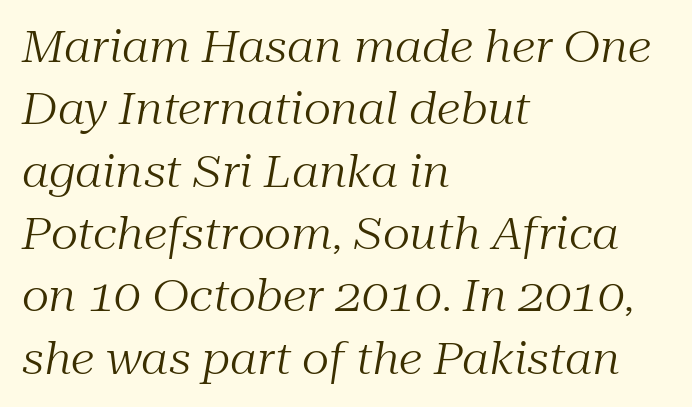
Each new line begins a customary step beneath the previous one. Emphasis-style slanted type is in use. Letter spacing: default. Does the copy run flush right? No — it runs flush left.
